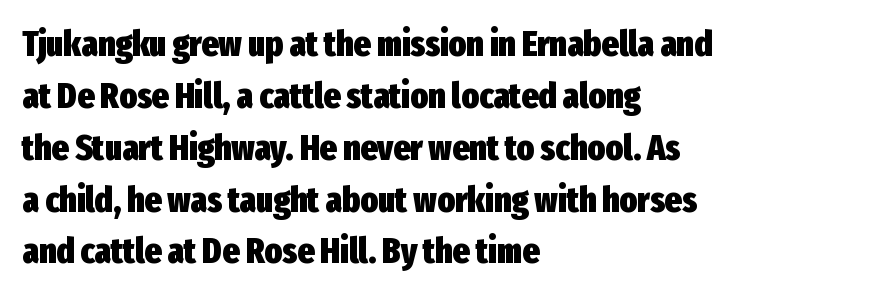
A typesetter would call this zero additional tracking. The strip under each line holds only bare page. Stroke terminals: plain, sans-serif. The setting favours the left margin, as ordinary paragraphs usually do. Vertical strokes here are truly vertical. Evenly set lines give the paragraph a standard silhouette.
